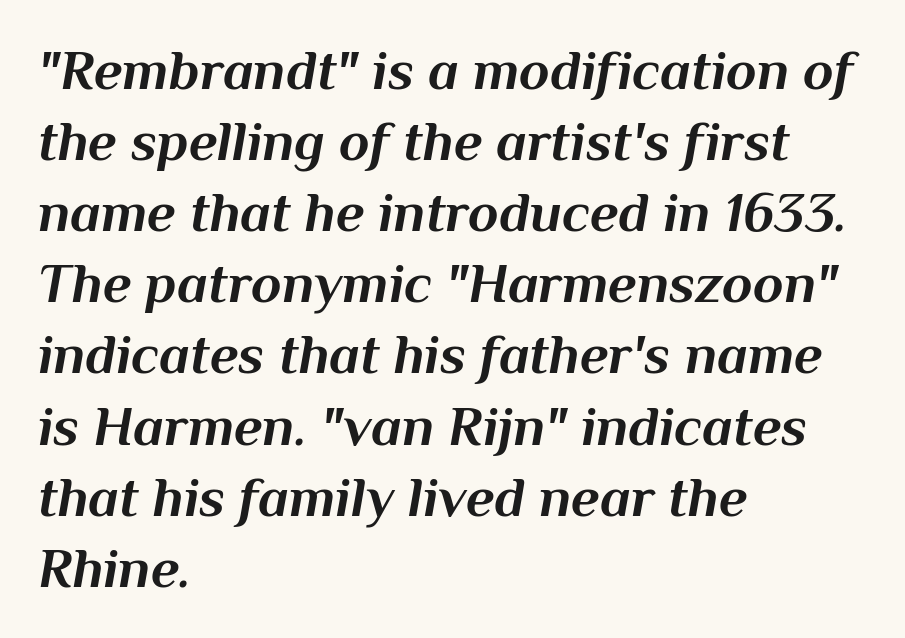
Q: Is the text bold? A: Yes.
Q: Is the text italic (slanted)? A: Yes, it leans right by about 10 degrees.
Q: Is the text underlined? A: No.
Q: How is the paragraph aligned? A: Left-aligned.
Q: Is the spacing between letters normal or unusually wide? A: Normal.
Q: Is the spacing between lines tight, normal or loose? A: Normal.
Q: Width (condensed, normal, or wide)? A: Normal.
Q: Stroke contrast? A: Medium.
Q: x-height? A: Medium.
Q: Monospaced? A: No.
